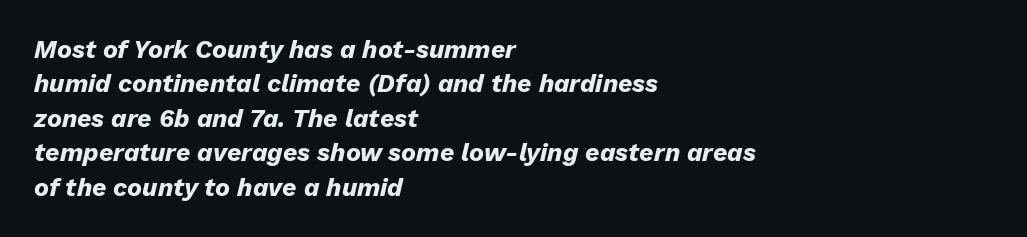
Q: Is the text bold? A: Yes.
Q: Is the text italic (slanted)? A: Yes, it leans right by about 13 degrees.
Q: Is the text underlined? A: No.
Q: How is the paragraph aligned? A: Left-aligned.
Q: Is the spacing between letters normal or unusually wide? A: Normal.
Q: Is the spacing between lines tight, normal or loose? A: Normal.
